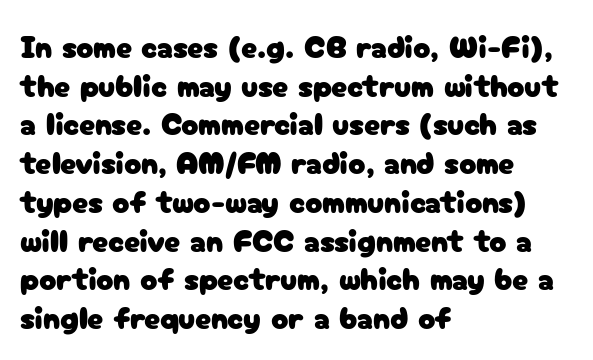
The image shows 32 px sans-serif type, upright; set left-aligned, line spacing 1.21x, normal letter spacing, not underlined; low stroke contrast and a medium x-height.
